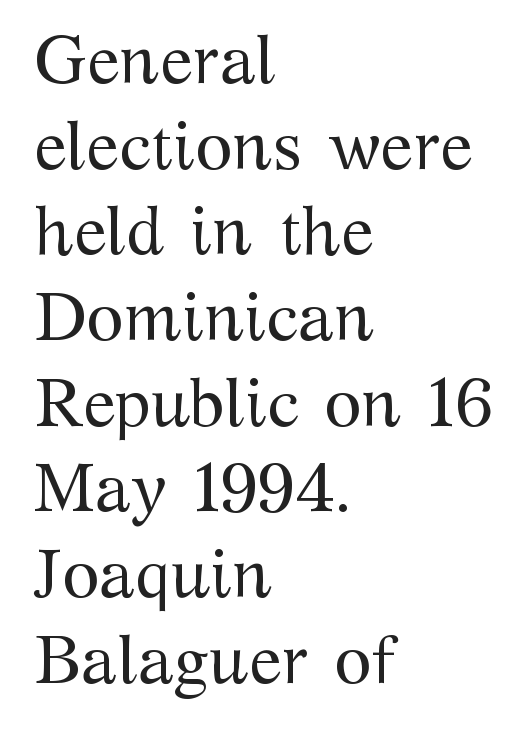
Q: Is the text bold? A: No.
Q: Is the text italic (slanted)? A: No, it is upright.
Q: Is the typeface a serif or a sans-serif typeface? A: Serif.
Q: Is the text underlined? A: No.
Q: How is the paragraph aligned? A: Left-aligned.
Q: Is the spacing between letters normal or unusually wide? A: Normal.
Q: Is the spacing between lines tight, normal or loose? A: Normal.
Q: Width (condensed, normal, or wide)? A: Normal.
Q: Stroke contrast? A: Medium.
Q: x-height? A: Medium.
Q: Monospaced? A: No.
